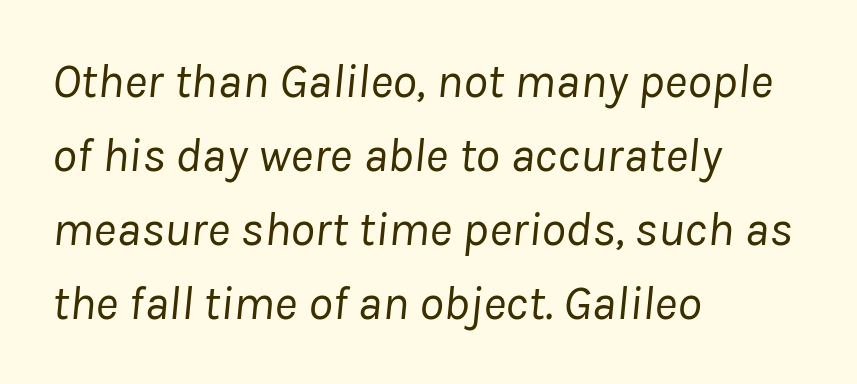
Q: Is the text bold? A: No.
Q: Is the text italic (slanted)? A: Yes, it leans right by about 8 degrees.
Q: Is the text underlined? A: No.
Q: How is the paragraph aligned? A: Left-aligned.
Q: Is the spacing between letters normal or unusually wide? A: Normal.
Q: Is the spacing between lines tight, normal or loose? A: Normal.
Q: Width (condensed, normal, or wide)? A: Normal.
Q: Stroke contrast? A: Low.
Q: x-height? A: Medium.
Q: Monospaced? A: No.
